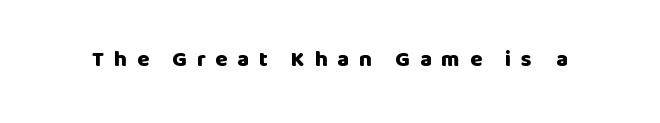
The image shows 22 px bold type, upright; set unusually wide letter spacing (+0.44 em), not underlined.
